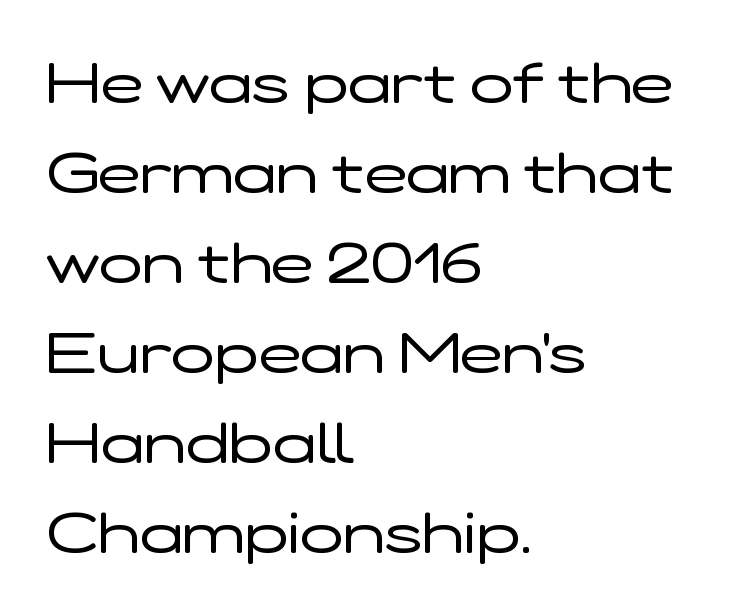
{"serif": "no", "italic": "no", "bold": "no", "weight": "regular", "width": "wide", "stroke_contrast": "low", "x_height": "medium", "monospaced": "no", "underline": "no", "align": "left", "line_spacing": "normal", "line_spacing_ratio": 1.58, "letter_spacing": "normal", "letter_spacing_em": 0.0, "glyph_px": 57}
